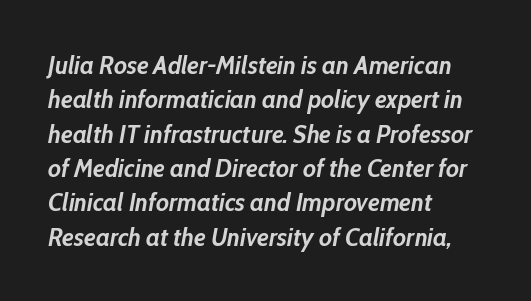
This sample uses an oblique cut, with every glyph tilted off the vertical. The rendering keeps characters at their native spacing. Decoration check: the copy has no underline. Layout note: lines flush left.
